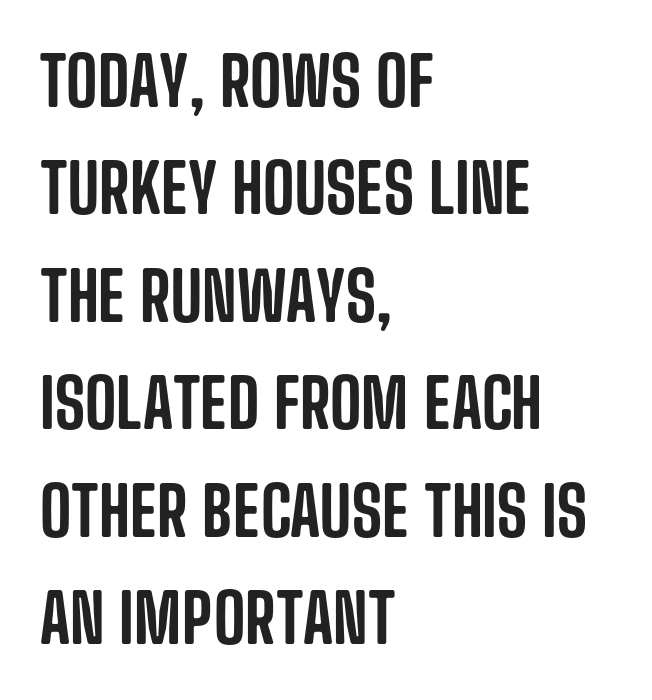
Check where the strokes stop: nothing finishes them off — pure sans. The paragraph has a hard left edge and a soft right edge. Rows of type keep a routine distance in the vertical direction. The tracking reads as untouched default to a designer's eye.
